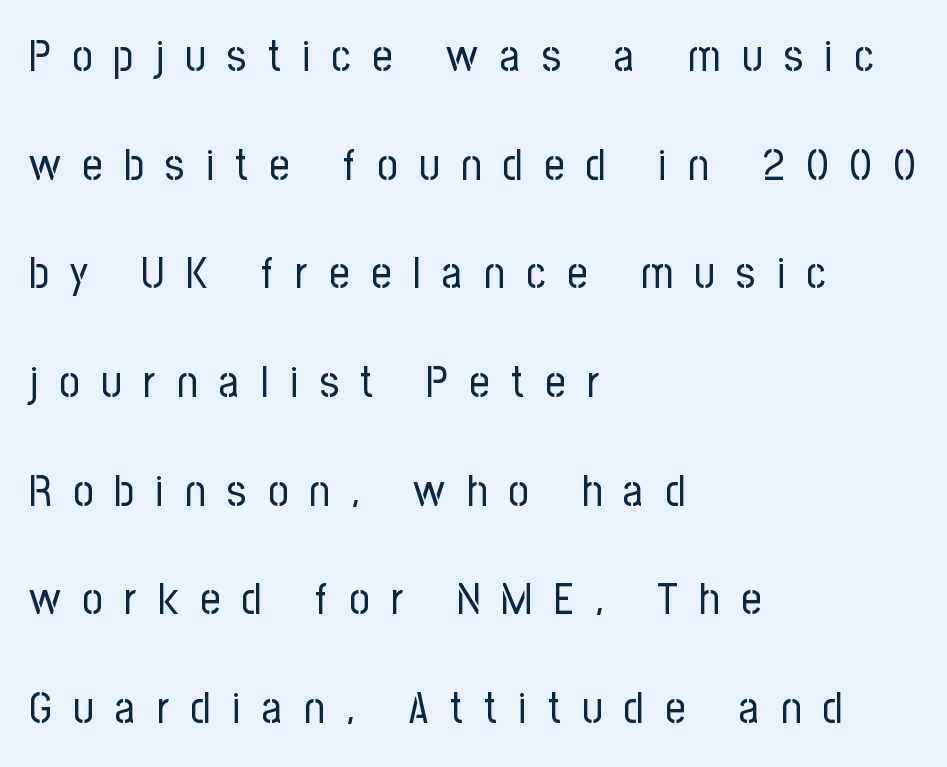
Q: Is the text bold? A: No.
Q: Is the text italic (slanted)? A: No, it is upright.
Q: Is the typeface a serif or a sans-serif typeface? A: Sans-serif.
Q: Is the text underlined? A: No.
Q: How is the paragraph aligned? A: Left-aligned.
Q: Is the spacing between letters normal or unusually wide? A: Unusually wide.
Q: Is the spacing between lines tight, normal or loose? A: Loose.
Q: Width (condensed, normal, or wide)? A: Condensed.
Q: Stroke contrast? A: Low.
Q: x-height? A: Medium.
Q: Monospaced? A: No.
